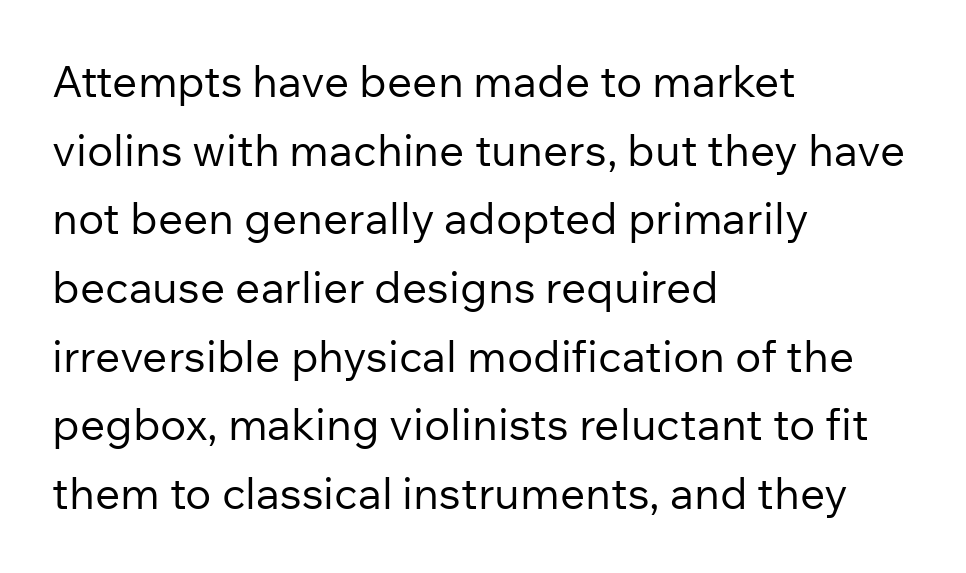
{"serif": "no", "italic": "no", "bold": "no", "weight": "regular", "width": "normal", "stroke_contrast": "low", "x_height": "medium", "monospaced": "no", "underline": "no", "align": "left", "line_spacing": "normal", "line_spacing_ratio": 1.56, "letter_spacing": "normal", "letter_spacing_em": 0.0, "glyph_px": 44}
